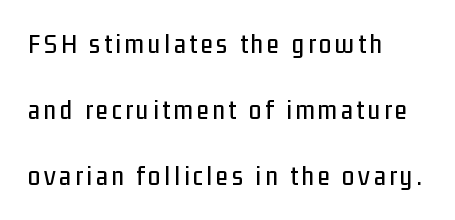
{"serif": "no", "italic": "no", "width": "condensed", "stroke_contrast": "low", "x_height": "medium", "monospaced": "no", "underline": "no", "align": "left", "line_spacing": "loose", "line_spacing_ratio": 2.36, "glyph_px": 28}
